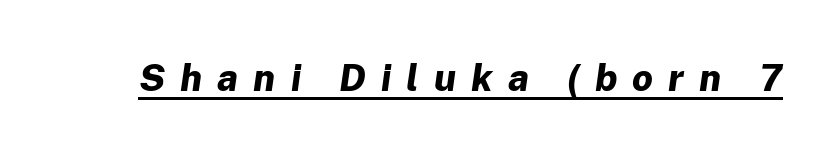
Q: Is the text bold? A: Yes.
Q: Is the text italic (slanted)? A: Yes, it leans right by about 8 degrees.
Q: Is the text underlined? A: Yes.
Q: Is the spacing between letters normal or unusually wide? A: Unusually wide.
Q: Width (condensed, normal, or wide)? A: Normal.
Q: Stroke contrast? A: Low.
Q: x-height? A: Medium.
Q: Monospaced? A: No.
